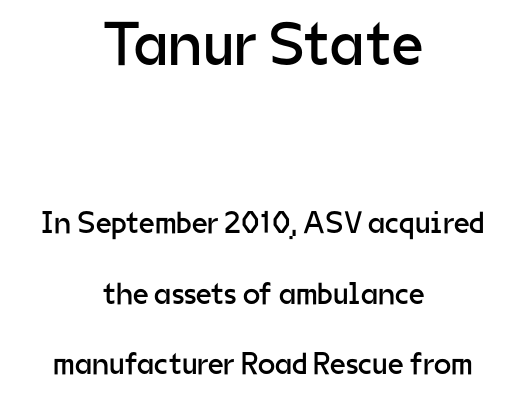
{"serif": "no", "italic": "no", "bold": "no", "weight": "regular", "width": "normal", "stroke_contrast": "low", "x_height": "medium", "monospaced": "no", "underline": "no", "align": "center", "line_spacing": "loose", "line_spacing_ratio": 2.27, "letter_spacing": "normal", "letter_spacing_em": 0.0, "larger_block": "first", "size_ratio": 2.0, "glyph_px": 62}
